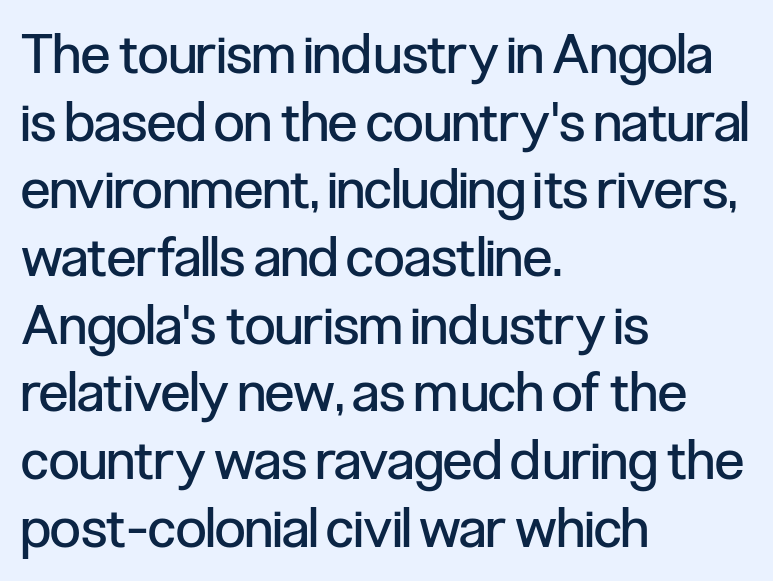
The image shows 55 px regular-weight, condensed sans-serif type, upright; set left-aligned, line spacing 1.23x, normal letter spacing, not underlined; low stroke contrast and a medium x-height.
